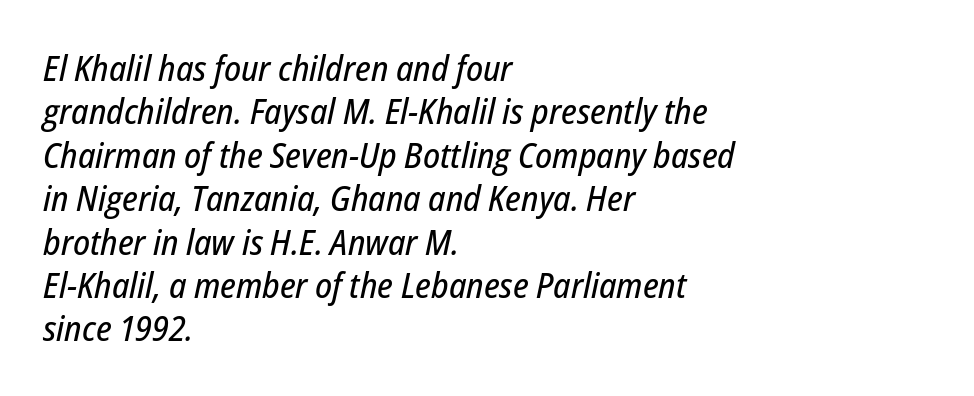
Q: Is the text italic (slanted)? A: Yes, it leans right by about 12 degrees.
Q: Is the text underlined? A: No.
Q: How is the paragraph aligned? A: Left-aligned.
Q: Is the spacing between letters normal or unusually wide? A: Normal.
Q: Width (condensed, normal, or wide)? A: Condensed.
Q: Stroke contrast? A: Low.
Q: x-height? A: Medium.
Q: Monospaced? A: No.
